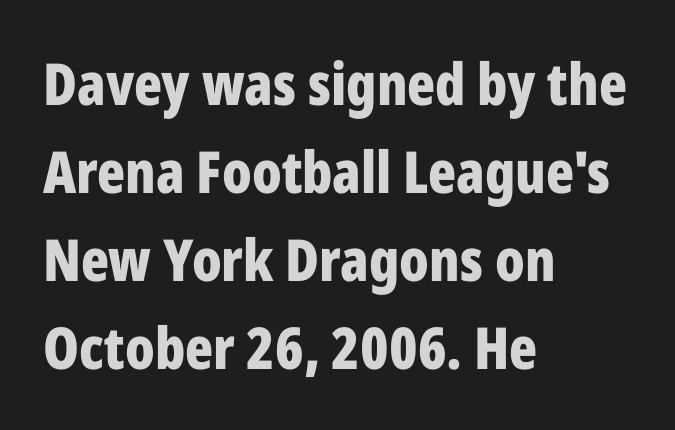
Each letter keeps its own natural width here, so spacing adapts to shape. Every stem runs plumb, perpendicular to the baseline. Interline gaps are of average width in this sample. Serif or sans? Sans — the stroke terminals are bare. Students, this is bold: see how much ink each stroke carries.
